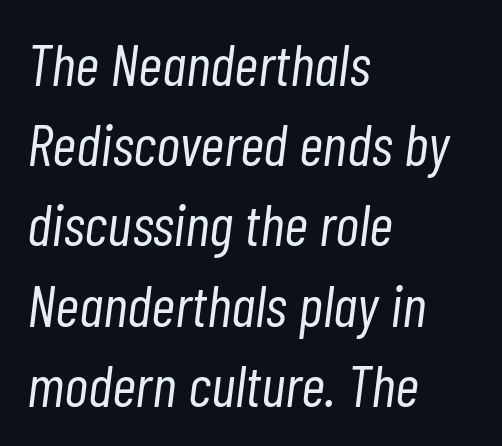
Observe the lean: these are italic letterforms. A student would call this left alignment; a typographer would say flush left, rag right. Each row of text sits above clean, open space. Character widths vary here, with narrow letters taking less room than wide ones.
